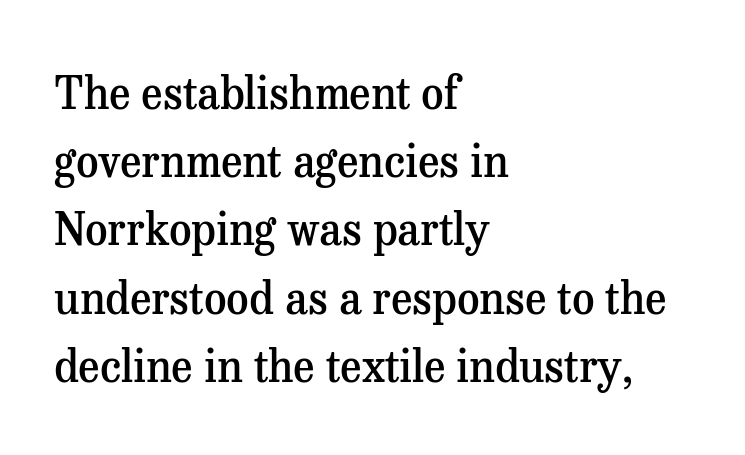
The image shows 44 px semibold serif type, upright; set left-aligned, normal line spacing (1.55x), normal letter spacing, not underlined; medium stroke contrast and a medium x-height.
